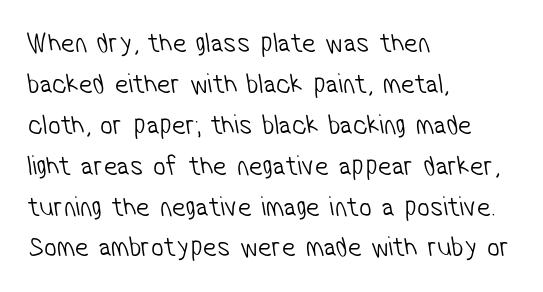
{"serif": "no", "bold": "no", "weight": "light", "width": "condensed", "stroke_contrast": "low", "x_height": "medium", "monospaced": "no", "underline": "no", "align": "left", "line_spacing": "normal", "line_spacing_ratio": 1.46, "letter_spacing": "normal", "letter_spacing_em": 0.0, "glyph_px": 28}
